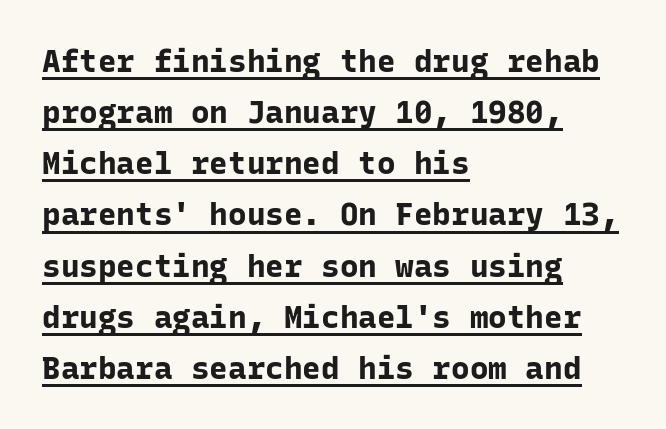
{"serif": "no", "italic": "no", "bold": "yes", "weight": "bold", "width": "normal", "stroke_contrast": "low", "x_height": "medium", "monospaced": "yes", "underline": "yes", "align": "left", "line_spacing": "normal", "line_spacing_ratio": 1.65, "letter_spacing": "normal", "letter_spacing_em": 0.0, "glyph_px": 31}
